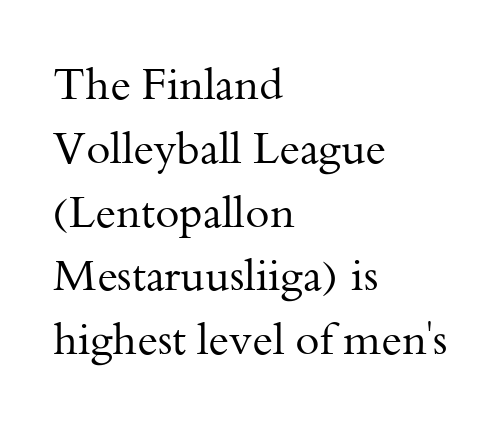
Q: Is the text bold? A: No.
Q: Is the text italic (slanted)? A: No, it is upright.
Q: Is the typeface a serif or a sans-serif typeface? A: Serif.
Q: Is the text underlined? A: No.
Q: How is the paragraph aligned? A: Left-aligned.
Q: Is the spacing between letters normal or unusually wide? A: Normal.
Q: Is the spacing between lines tight, normal or loose? A: Normal.
Q: Width (condensed, normal, or wide)? A: Normal.
Q: Stroke contrast? A: Medium.
Q: x-height? A: Small.
Q: Monospaced? A: No.
